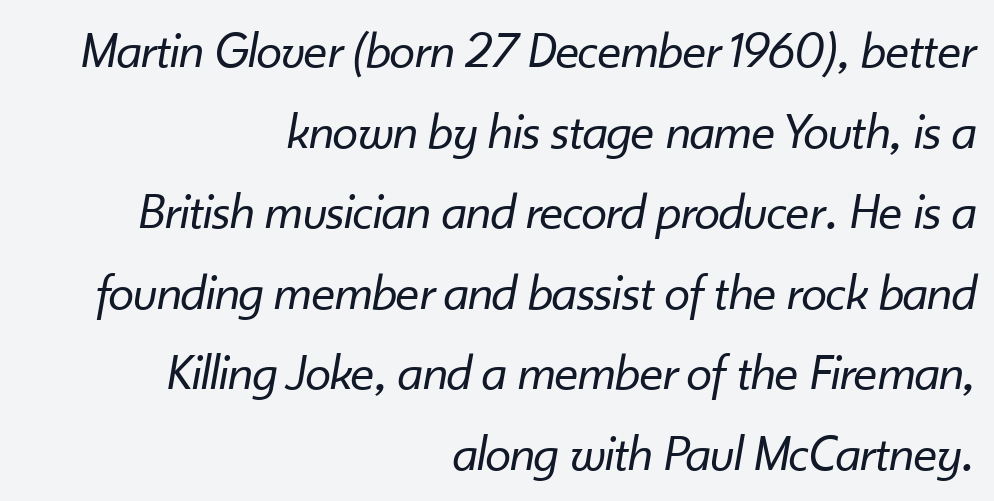
The image shows 52 px regular-weight type, italic (leaning right); set right-aligned, normal line spacing (1.55x), normal letter spacing, not underlined; low stroke contrast and a small x-height.
